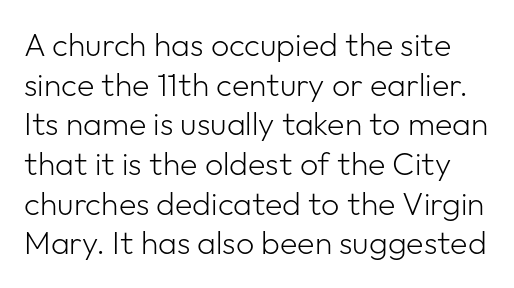
{"serif": "no", "italic": "no", "bold": "no", "weight": "light", "width": "normal", "stroke_contrast": "low", "x_height": "medium", "monospaced": "no", "underline": "no", "line_spacing_ratio": 1.24, "letter_spacing": "normal", "letter_spacing_em": 0.0, "glyph_px": 32}
